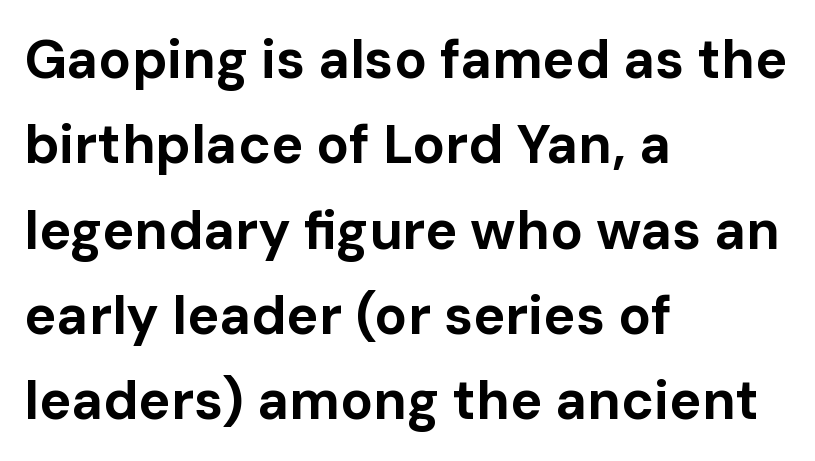
{"serif": "no", "italic": "no", "bold": "yes", "weight": "bold", "width": "normal", "stroke_contrast": "low", "x_height": "medium", "monospaced": "no", "underline": "no", "align": "left", "line_spacing": "normal", "line_spacing_ratio": 1.58, "letter_spacing": "normal", "letter_spacing_em": 0.0, "glyph_px": 54}
